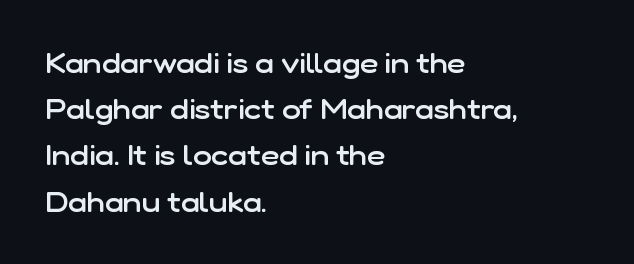
{"serif": "no", "italic": "no", "bold": "semi", "weight": "semibold", "width": "normal", "stroke_contrast": "low", "x_height": "medium", "monospaced": "no", "underline": "no", "align": "left", "line_spacing": "normal", "line_spacing_ratio": 1.65, "letter_spacing": "normal", "letter_spacing_em": 0.0, "glyph_px": 28}
